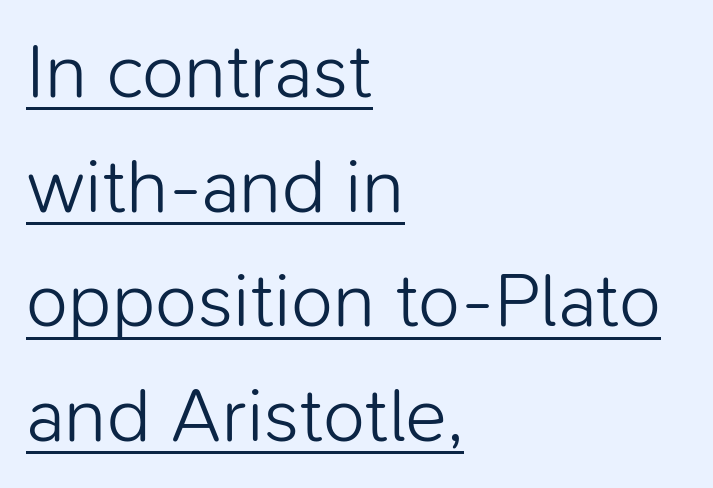
These lines are rendered in a variable-pitch font. These lines keep a tight, regular rhythm from letter to letter. The leading is moderate, giving the passage an even texture. If you drew a ruler down the left edge, every line would touch it. You can tell it's not italic because the verticals are truly vertical. Does the type have serifs? No, each stem ends abruptly.
